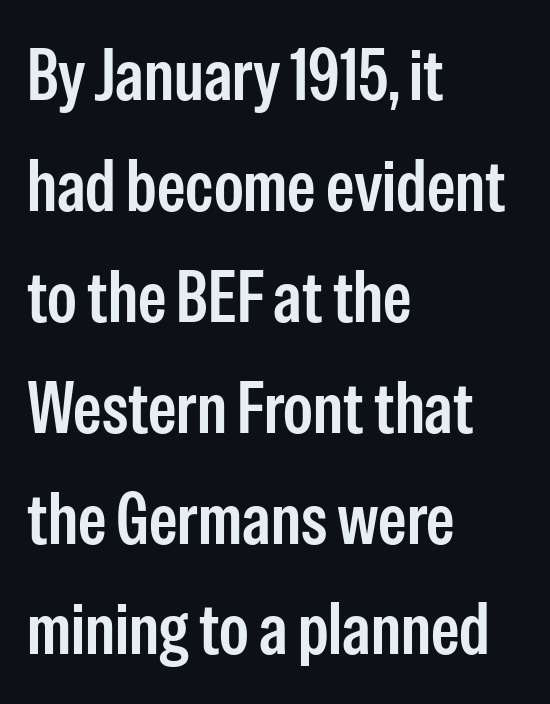
Ascenders rise straight up at ninety degrees. A typesetter would call this proportional, since set widths differ per character. If you drew a ruler down the left edge, every line would touch it. The passage shown has conventional tracking throughout.
